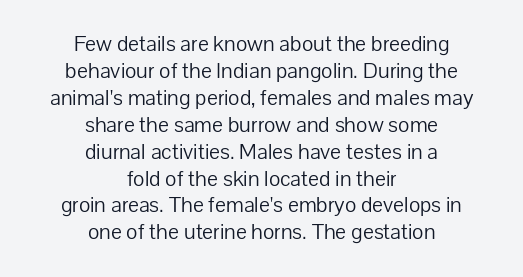
{"italic": "no", "bold": "no", "underline": "no", "align": "center", "line_spacing_ratio": 1.17, "letter_spacing": "normal", "letter_spacing_em": 0.0, "glyph_px": 23}
